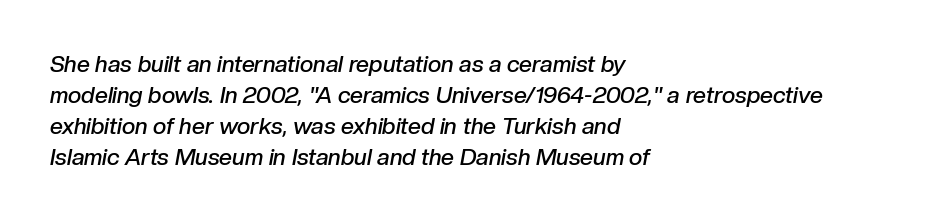
Q: Is the text bold? A: Semi-bold.
Q: Is the text italic (slanted)? A: Yes, it leans right by about 10 degrees.
Q: Is the text underlined? A: No.
Q: How is the paragraph aligned? A: Left-aligned.
Q: Is the spacing between letters normal or unusually wide? A: Normal.
Q: Is the spacing between lines tight, normal or loose? A: Normal.
